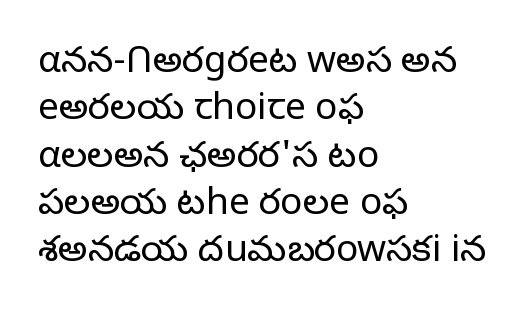
{"serif": "no", "italic": "no", "bold": "no", "weight": "light", "width": "normal", "stroke_contrast": "low", "x_height": "medium", "monospaced": "no", "underline": "no", "align": "left", "line_spacing": "normal", "line_spacing_ratio": 1.28, "letter_spacing": "normal", "letter_spacing_em": 0.0, "glyph_px": 37}
